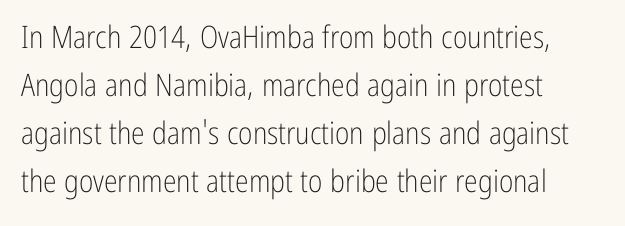
A student would call this left alignment; a typographer would say flush left, rag right. Each letter keeps its own natural width here, so spacing adapts to shape. The foot of each line stays bare and open. The typeface has the unassuming heft of standard copy or less.
